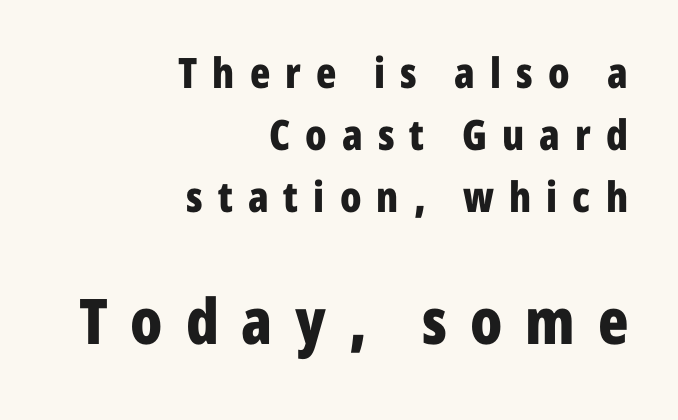
{"serif": "no", "italic": "no", "bold": "yes", "weight": "bold", "width": "condensed", "stroke_contrast": "low", "x_height": "medium", "monospaced": "no", "underline": "no", "align": "right", "line_spacing": "normal", "line_spacing_ratio": 1.48, "letter_spacing": "wide", "letter_spacing_em": 0.36, "larger_block": "second", "size_ratio": 1.5, "glyph_px": 63}
